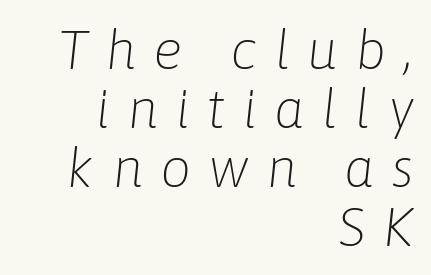
Q: Is the text bold? A: No.
Q: Is the text italic (slanted)? A: Yes, it leans right by about 6 degrees.
Q: Is the text underlined? A: No.
Q: How is the paragraph aligned? A: Right-aligned.
Q: Is the spacing between letters normal or unusually wide? A: Unusually wide.
Q: Is the spacing between lines tight, normal or loose? A: Tight.
Q: Width (condensed, normal, or wide)? A: Normal.
Q: Stroke contrast? A: Low.
Q: x-height? A: Medium.
Q: Monospaced? A: No.
